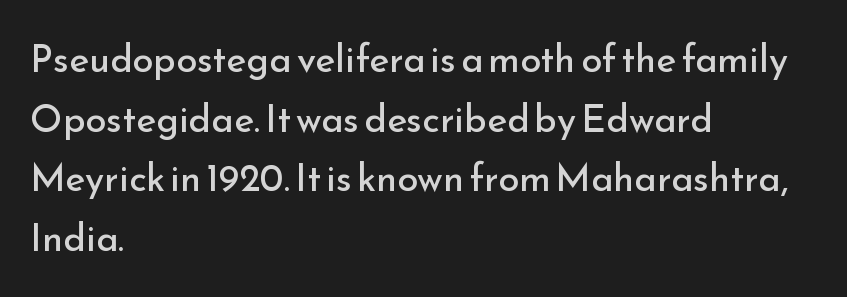
{"serif": "no", "italic": "no", "bold": "no", "weight": "regular", "width": "normal", "stroke_contrast": "low", "x_height": "small", "monospaced": "no", "underline": "no", "align": "left", "line_spacing": "normal", "line_spacing_ratio": 1.57, "letter_spacing": "normal", "letter_spacing_em": 0.0, "glyph_px": 38}
